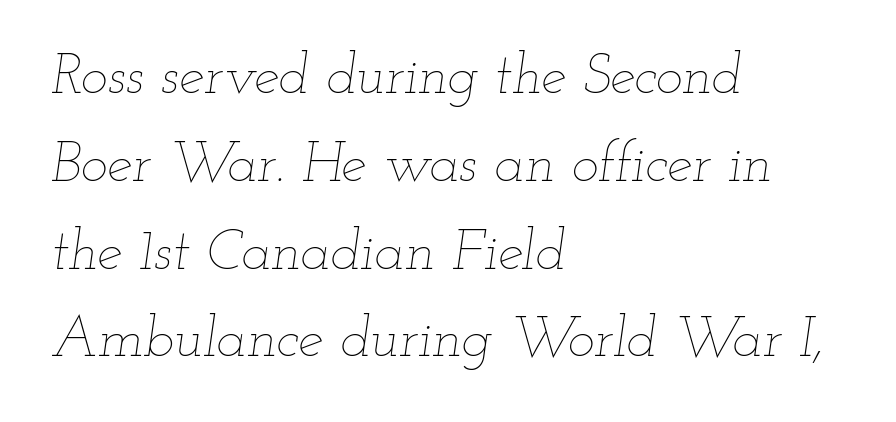
The image shows 57 px thin, wide type, italic (leaning right); set left-aligned, normal line spacing (1.54x), normal letter spacing, not underlined; low stroke contrast and a small x-height.
